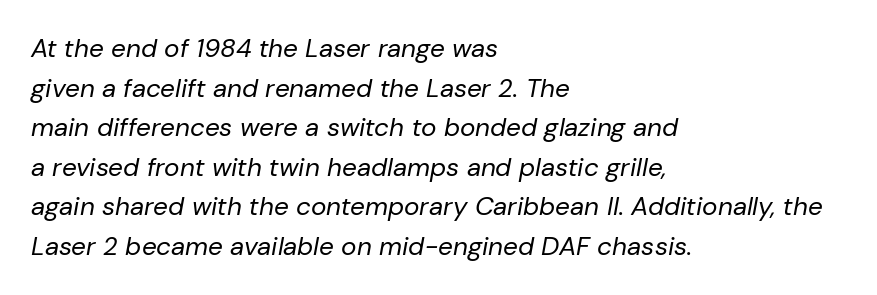
Q: Is the text bold? A: No.
Q: Is the text italic (slanted)? A: Yes, it leans right by about 10 degrees.
Q: Is the text underlined? A: No.
Q: How is the paragraph aligned? A: Left-aligned.
Q: Is the spacing between letters normal or unusually wide? A: Normal.
Q: Is the spacing between lines tight, normal or loose? A: Normal.
